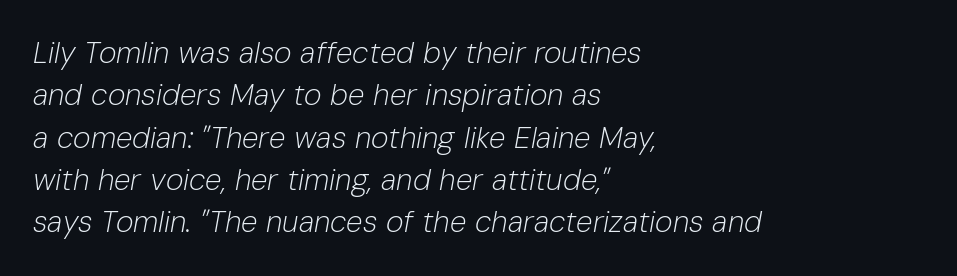
Stroke thickness stays within the range of a standard reading face or lighter. The face used here is proportionally spaced, like ordinary book or web type. The paragraph shown leans on its left margin. The lines sit at an ordinary, default distance from one another. This sample uses plain, unmodified letter spacing.
